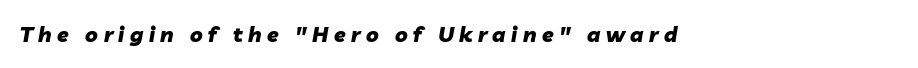
{"italic": "yes", "lean": "right", "slant_degrees": 10, "bold": "yes", "underline": "no", "align": "left", "letter_spacing": "wide", "letter_spacing_em": 0.26, "glyph_px": 21}
